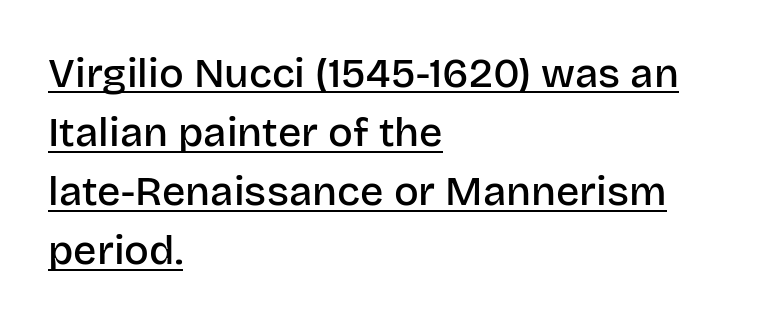
Nobody touched the tracking dial on this one. Unlike italic type, these characters show no tilt at all. What's the leading like? Ordinary, nothing unusual. The rendering uses natural spacing where letterforms have individual widths. The strokes are fattened partway — semibold, not bold.
